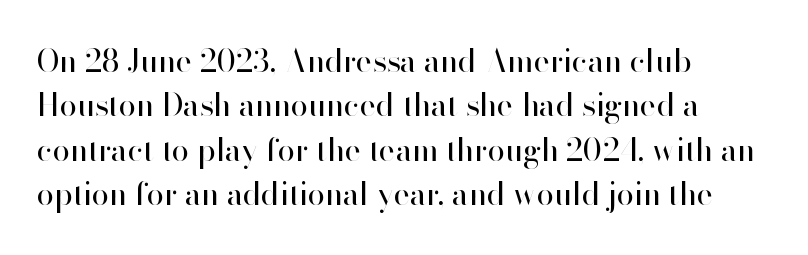
Q: Is the text bold? A: No.
Q: Is the text italic (slanted)? A: No, it is upright.
Q: Is the typeface a serif or a sans-serif typeface? A: Sans-serif.
Q: Is the text underlined? A: No.
Q: How is the paragraph aligned? A: Left-aligned.
Q: Is the spacing between letters normal or unusually wide? A: Normal.
Q: Is the spacing between lines tight, normal or loose? A: Normal.
Q: Width (condensed, normal, or wide)? A: Normal.
Q: Stroke contrast? A: High.
Q: x-height? A: Small.
Q: Monospaced? A: No.
